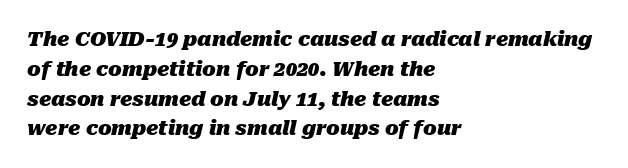
Q: Is the text bold? A: Yes.
Q: Is the text italic (slanted)? A: Yes, it leans right by about 10 degrees.
Q: Is the text underlined? A: No.
Q: How is the paragraph aligned? A: Left-aligned.
Q: Is the spacing between letters normal or unusually wide? A: Normal.
Q: Is the spacing between lines tight, normal or loose? A: Normal.
